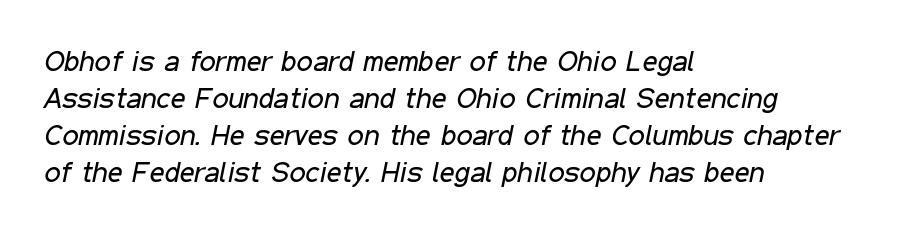
The image shows 29 px regular-weight, condensed type, italic (leaning right); set left-aligned, normal line spacing (1.28x), normal letter spacing, not underlined; low stroke contrast and a medium x-height.
